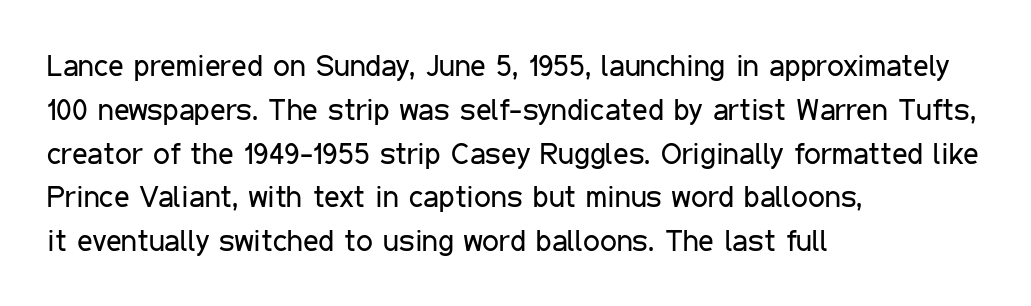
The image shows 30 px regular-weight, condensed sans-serif type, upright; set left-aligned, normal line spacing (1.46x), normal letter spacing, not underlined; low stroke contrast and a medium x-height.
